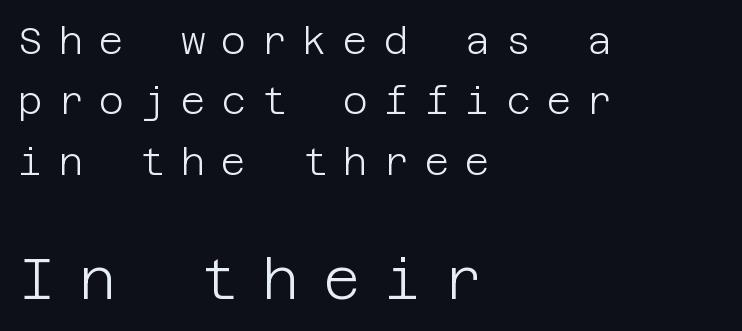
Q: Is the text bold? A: No.
Q: Is the text italic (slanted)? A: No, it is upright.
Q: Is the typeface a serif or a sans-serif typeface? A: Sans-serif.
Q: Is the text underlined? A: No.
Q: How is the paragraph aligned? A: Left-aligned.
Q: Is the spacing between letters normal or unusually wide? A: Unusually wide.
Q: Is the spacing between lines tight, normal or loose? A: Normal.
Q: Which block of text is set in a larger size, the first (top) or the second (bottom)? A: The second (bottom) one.
Q: Width (condensed, normal, or wide)? A: Normal.
Q: Stroke contrast? A: Low.
Q: x-height? A: Large.
